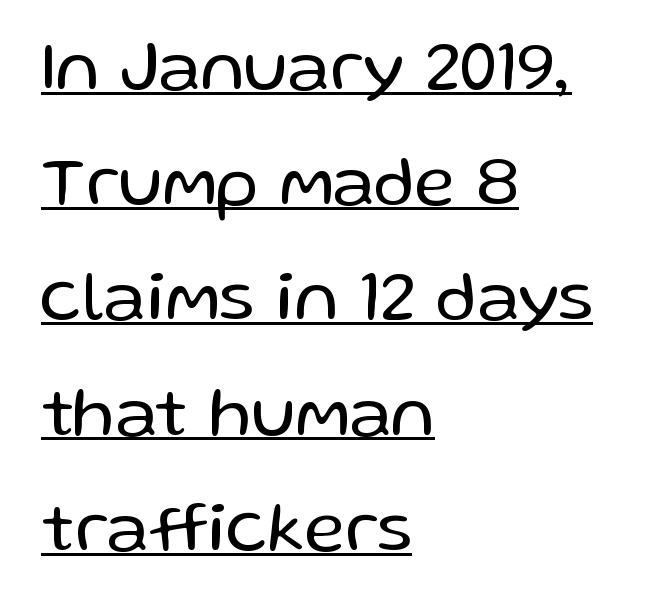
Q: Is the text bold? A: No.
Q: Is the text italic (slanted)? A: No, it is upright.
Q: Is the typeface a serif or a sans-serif typeface? A: Sans-serif.
Q: Is the text underlined? A: Yes.
Q: How is the paragraph aligned? A: Left-aligned.
Q: Is the spacing between letters normal or unusually wide? A: Normal.
Q: Is the spacing between lines tight, normal or loose? A: Normal.
Q: Width (condensed, normal, or wide)? A: Normal.
Q: Stroke contrast? A: Low.
Q: x-height? A: Medium.
Q: Monospaced? A: No.
